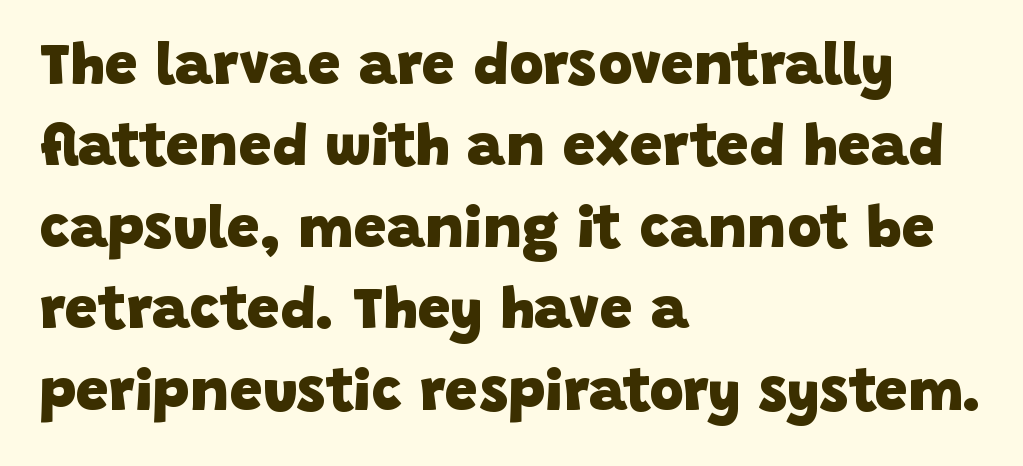
Q: Is the text bold? A: Yes.
Q: Is the typeface a serif or a sans-serif typeface? A: Sans-serif.
Q: Is the text underlined? A: No.
Q: How is the paragraph aligned? A: Left-aligned.
Q: Is the spacing between letters normal or unusually wide? A: Normal.
Q: Is the spacing between lines tight, normal or loose? A: Normal.
Q: Width (condensed, normal, or wide)? A: Normal.
Q: Stroke contrast? A: Low.
Q: x-height? A: Large.
Q: Monospaced? A: No.
